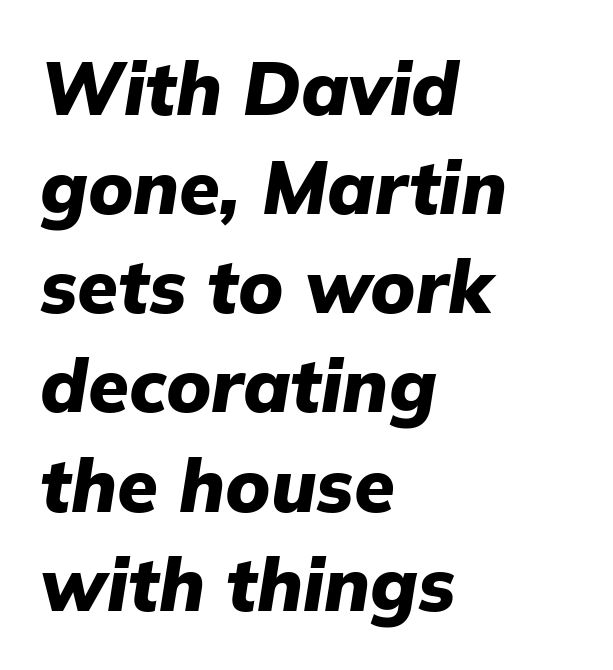
{"italic": "yes", "lean": "right", "slant_degrees": 9, "bold": "yes", "weight": "heavy", "width": "normal", "stroke_contrast": "low", "x_height": "medium", "monospaced": "no", "underline": "no", "align": "left", "line_spacing": "normal", "line_spacing_ratio": 1.34, "letter_spacing": "normal", "letter_spacing_em": 0.0, "glyph_px": 74}
